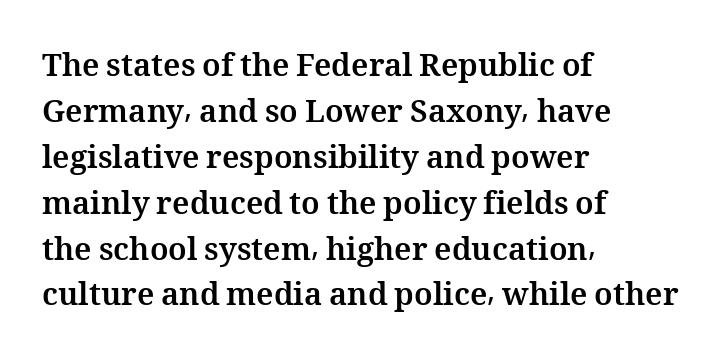
Anything drawn beneath the words? Only blank space. The gaps between neighbouring characters are ordinary and unremarkable. Does the copy run flush right? No — it runs flush left. A typesetter would call this leading conventional body-copy spacing. Chunky letters — that's bold for sure.
